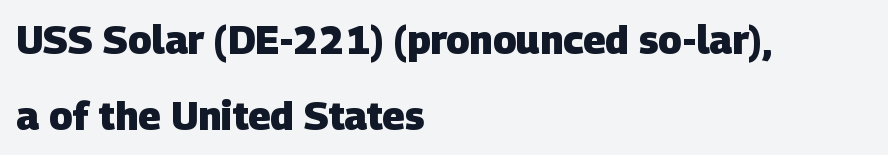
The image shows 39 px heavy sans-serif type; set left-aligned, loose line spacing (1.94x), normal letter spacing, not underlined; low stroke contrast and a large x-height.
